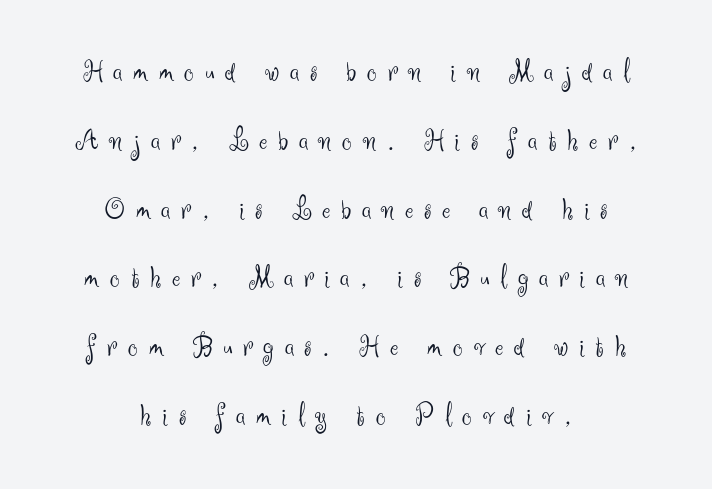
The image shows 31 px light sans-serif type, upright; set centered, loose line spacing (2.22x), unusually wide letter spacing (+0.35 em), not underlined; medium stroke contrast and a small x-height.
